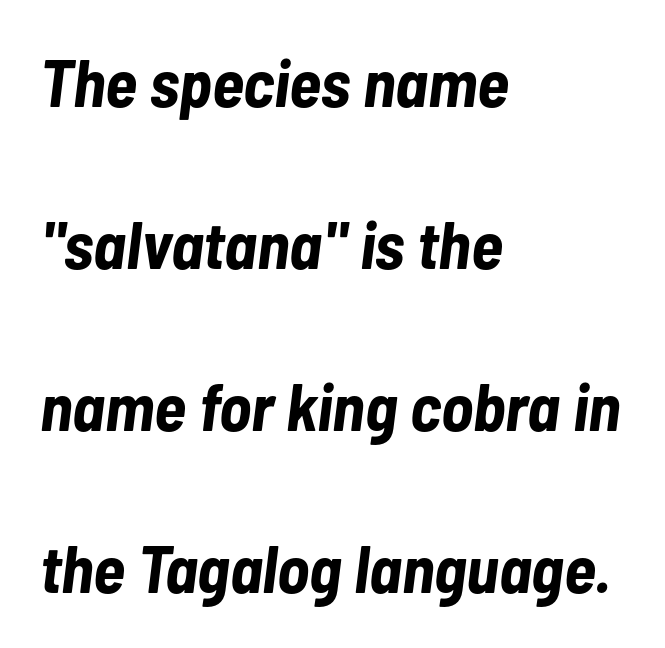
{"italic": "yes", "lean": "right", "slant_degrees": 7, "bold": "yes", "weight": "bold", "width": "condensed", "stroke_contrast": "low", "x_height": "medium", "monospaced": "no", "underline": "no", "align": "left", "line_spacing": "loose", "line_spacing_ratio": 2.42, "letter_spacing": "normal", "letter_spacing_em": 0.0, "glyph_px": 67}
